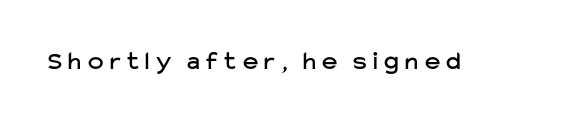
{"italic": "no", "underline": "no", "letter_spacing": "wide", "letter_spacing_em": 0.25, "glyph_px": 26}
